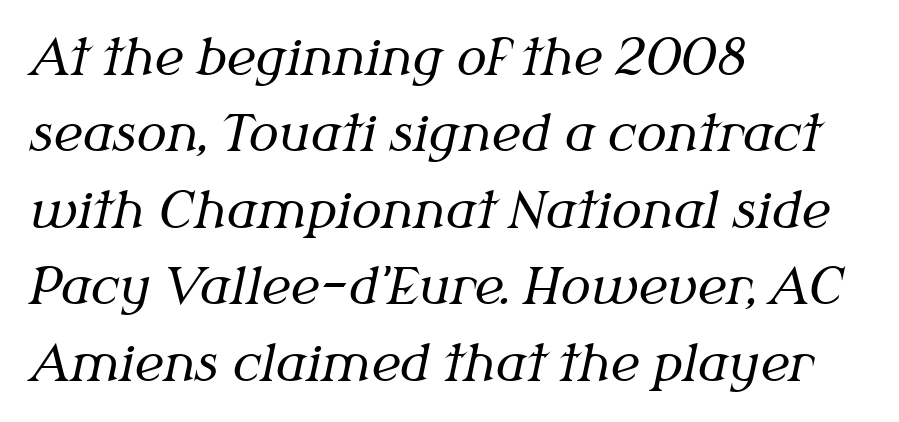
The lines sit at an ordinary, default distance from one another. Standard letterfit; no display-style spreading of the glyphs. Note the varied advance widths — an 'i' is clearly narrower than an 'm'. Is the stroke heavy? The answer is a plain regular-or-lighter.
